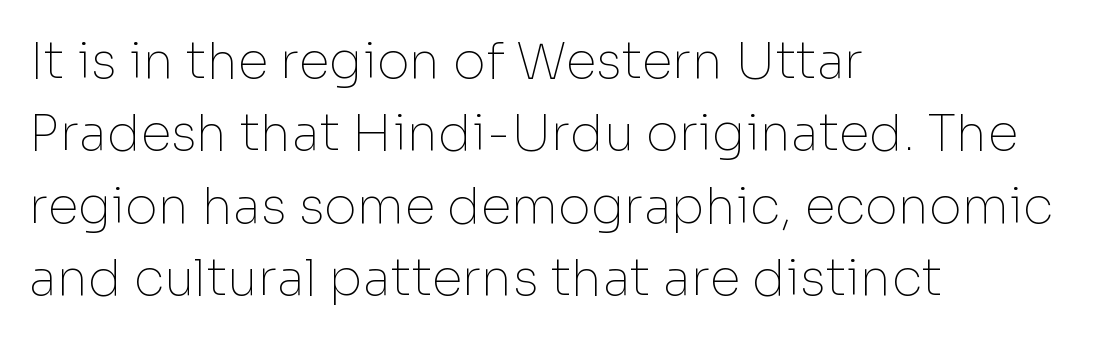
The image shows 50 px thin sans-serif type, upright; set left-aligned, normal line spacing (1.45x), normal letter spacing, not underlined; low stroke contrast and a medium x-height.
